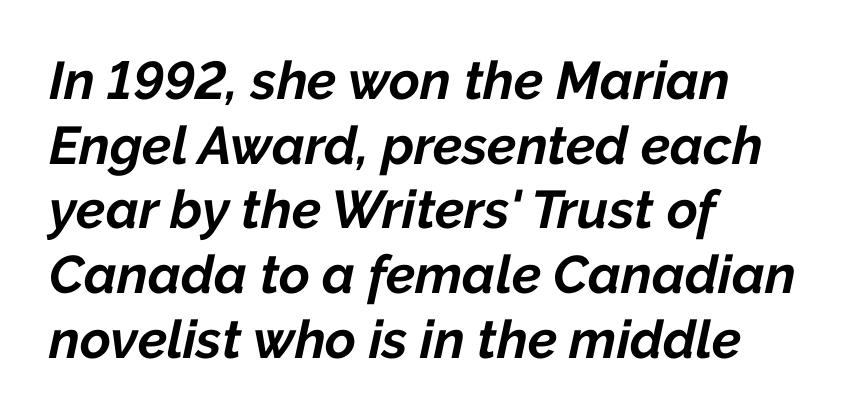
Q: Is the text bold? A: Yes.
Q: Is the text italic (slanted)? A: Yes, it leans right by about 12 degrees.
Q: Is the text underlined? A: No.
Q: How is the paragraph aligned? A: Left-aligned.
Q: Is the spacing between letters normal or unusually wide? A: Normal.
Q: Width (condensed, normal, or wide)? A: Normal.
Q: Stroke contrast? A: Low.
Q: x-height? A: Medium.
Q: Monospaced? A: No.
